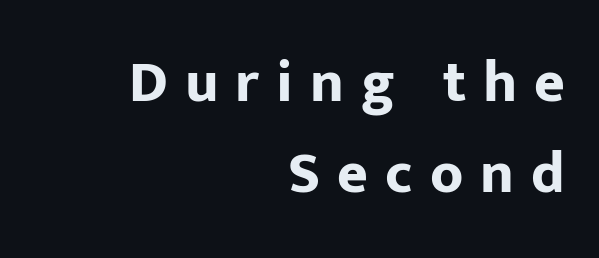
{"serif": "no", "italic": "no", "bold": "yes", "weight": "bold", "width": "normal", "stroke_contrast": "low", "x_height": "medium", "monospaced": "no", "underline": "no", "align": "right", "line_spacing": "normal", "line_spacing_ratio": 1.54, "letter_spacing": "wide", "letter_spacing_em": 0.29, "glyph_px": 59}
